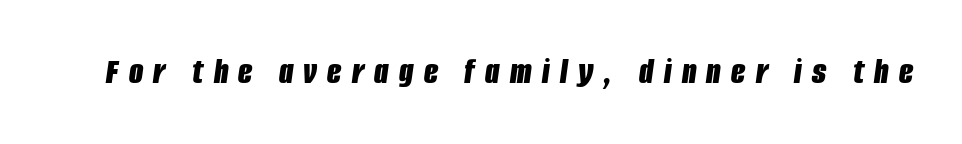
Q: Is the text bold? A: Yes.
Q: Is the text italic (slanted)? A: Yes, it leans right by about 8 degrees.
Q: Is the text underlined? A: No.
Q: Is the spacing between letters normal or unusually wide? A: Unusually wide.
Q: Width (condensed, normal, or wide)? A: Condensed.
Q: Stroke contrast? A: Low.
Q: x-height? A: Large.
Q: Monospaced? A: No.
